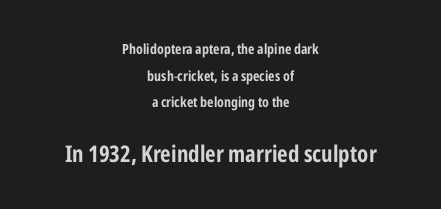
{"italic": "no", "underline": "no", "align": "center", "line_spacing": "loose", "line_spacing_ratio": 1.9, "letter_spacing": "normal", "letter_spacing_em": 0.0, "larger_block": "second", "size_ratio": 1.64, "glyph_px": 23}
